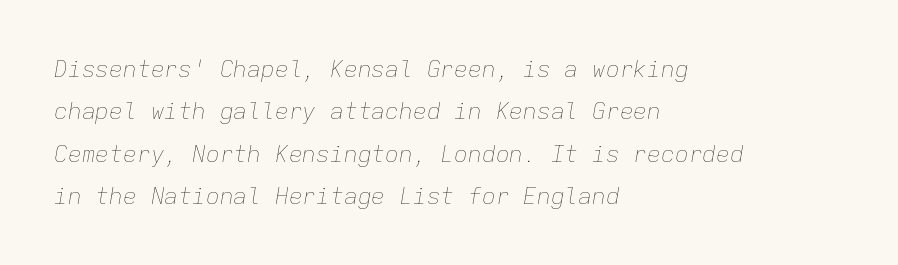
{"italic": "yes", "lean": "right", "slant_degrees": 9, "bold": "no", "underline": "no", "align": "left", "line_spacing_ratio": 1.84, "letter_spacing": "normal", "letter_spacing_em": 0.0, "glyph_px": 23}
